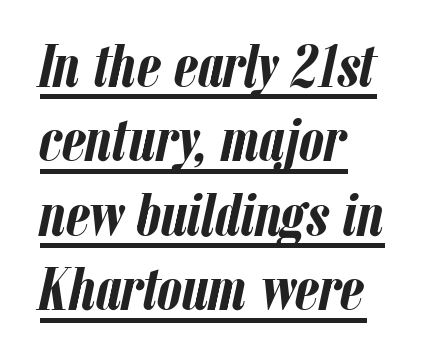
Q: Is the text bold? A: Yes.
Q: Is the text italic (slanted)? A: Yes, it leans right by about 12 degrees.
Q: Is the text underlined? A: Yes.
Q: How is the paragraph aligned? A: Left-aligned.
Q: Is the spacing between letters normal or unusually wide? A: Normal.
Q: Width (condensed, normal, or wide)? A: Condensed.
Q: Stroke contrast? A: Low.
Q: x-height? A: Medium.
Q: Monospaced? A: No.
